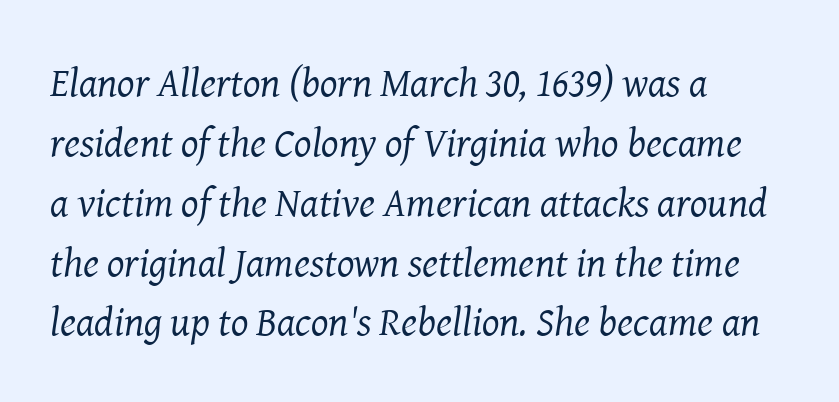
{"serif": "yes", "italic": "yes", "lean": "right", "slant_degrees": 8, "bold": "no", "weight": "regular", "width": "normal", "stroke_contrast": "medium", "x_height": "medium", "monospaced": "no", "underline": "no", "align": "left", "line_spacing": "normal", "line_spacing_ratio": 1.46, "letter_spacing": "normal", "letter_spacing_em": 0.0, "glyph_px": 41}
